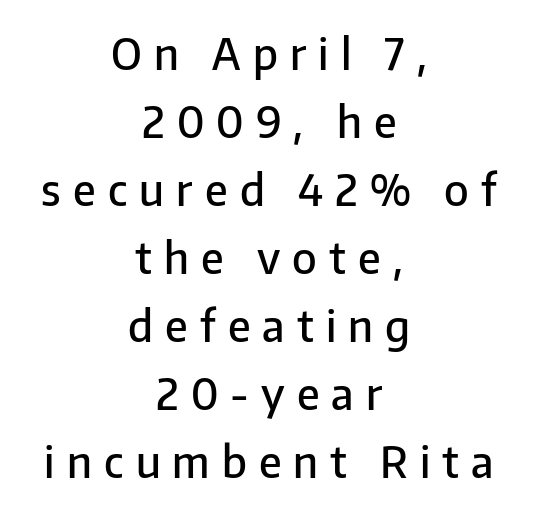
The image shows 43 px semibold sans-serif type, upright; set centered, normal line spacing (1.58x), unusually wide letter spacing (+0.28 em), not underlined; low stroke contrast and a medium x-height.
